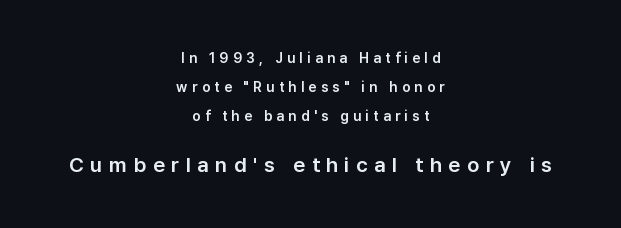
The image shows 21 px text type, upright; set centered, loose line spacing (2.06x), unusually wide letter spacing (+0.31 em), not underlined; the second (bottom) block is 1.5x larger.
